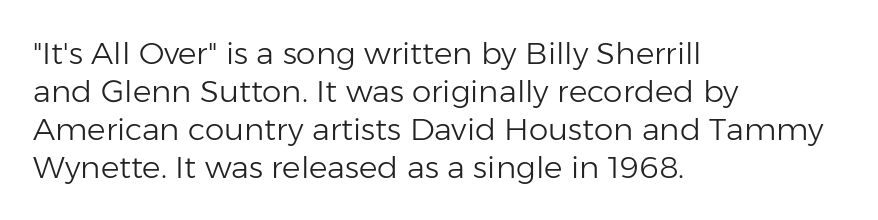
Q: Is the text bold? A: No.
Q: Is the text italic (slanted)? A: No, it is upright.
Q: Is the typeface a serif or a sans-serif typeface? A: Sans-serif.
Q: Is the text underlined? A: No.
Q: How is the paragraph aligned? A: Left-aligned.
Q: Is the spacing between letters normal or unusually wide? A: Normal.
Q: Width (condensed, normal, or wide)? A: Normal.
Q: Stroke contrast? A: Low.
Q: x-height? A: Medium.
Q: Monospaced? A: No.
